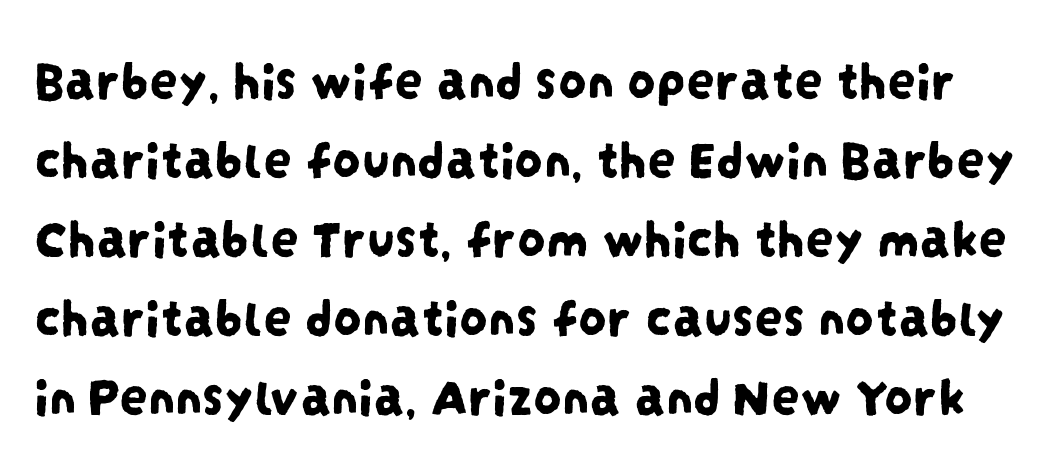
The tracking reads as untouched default to a designer's eye. Do the characters align in a grid? No, the font is proportional. Type without underlining. The leading is moderate, giving the passage an even texture.
